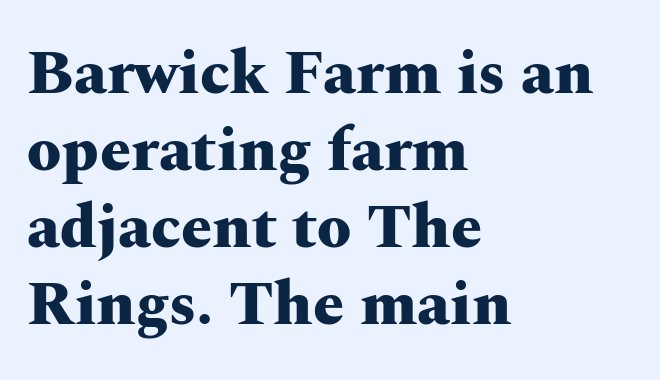
Q: Is the text bold? A: Yes.
Q: Is the text italic (slanted)? A: No, it is upright.
Q: Is the typeface a serif or a sans-serif typeface? A: Serif.
Q: Is the text underlined? A: No.
Q: How is the paragraph aligned? A: Left-aligned.
Q: Is the spacing between letters normal or unusually wide? A: Normal.
Q: Width (condensed, normal, or wide)? A: Wide.
Q: Stroke contrast? A: Medium.
Q: x-height? A: Medium.
Q: Monospaced? A: No.
